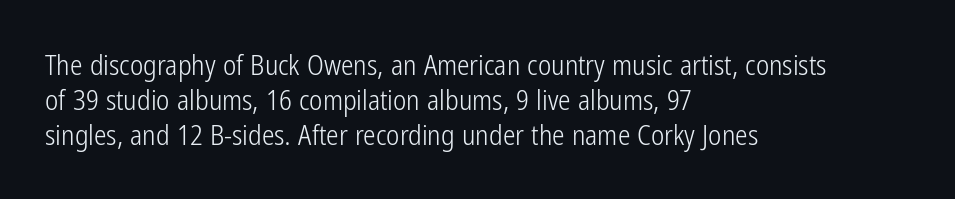
Q: Is the text bold? A: No.
Q: Is the text italic (slanted)? A: No, it is upright.
Q: Is the typeface a serif or a sans-serif typeface? A: Sans-serif.
Q: Is the text underlined? A: No.
Q: How is the paragraph aligned? A: Left-aligned.
Q: Is the spacing between letters normal or unusually wide? A: Normal.
Q: Is the spacing between lines tight, normal or loose? A: Normal.
Q: Width (condensed, normal, or wide)? A: Condensed.
Q: Stroke contrast? A: Low.
Q: x-height? A: Medium.
Q: Monospaced? A: No.
